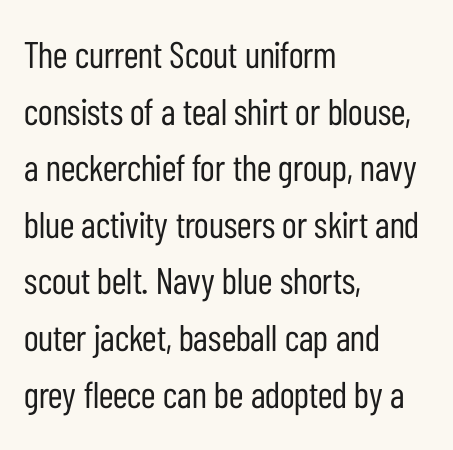
The image shows 37 px regular-weight, condensed sans-serif type, upright; set left-aligned, normal line spacing (1.53x), normal letter spacing, not underlined; low stroke contrast and a medium x-height.
